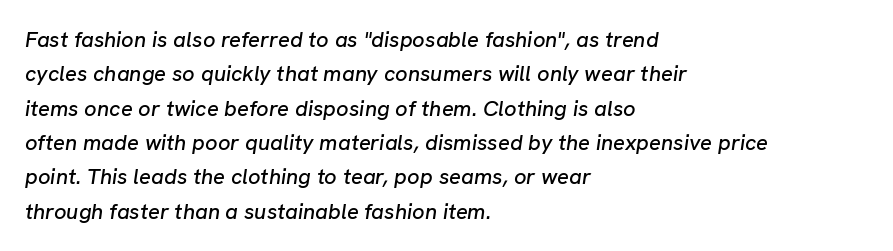
{"italic": "yes", "lean": "right", "slant_degrees": 8, "underline": "no", "align": "left", "line_spacing": "normal", "line_spacing_ratio": 1.56, "letter_spacing": "normal", "letter_spacing_em": 0.0, "glyph_px": 22}
